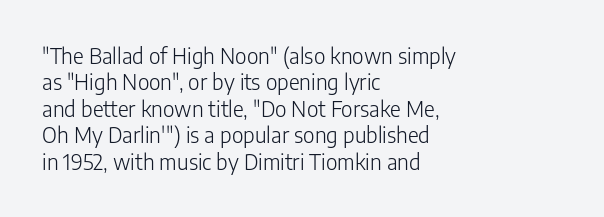
{"italic": "no", "bold": "no", "underline": "no", "align": "left", "line_spacing": "normal", "line_spacing_ratio": 1.26, "letter_spacing": "normal", "letter_spacing_em": 0.0, "glyph_px": 21}
